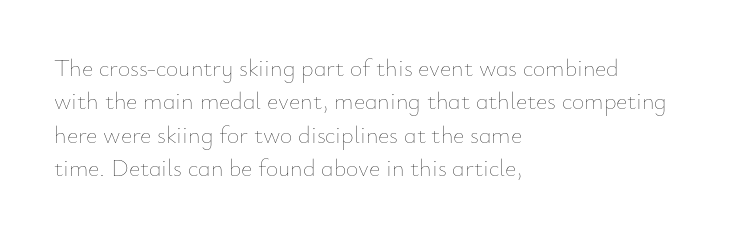
The image shows 24 px text type, upright; set left-aligned, normal line spacing (1.39x), normal letter spacing, not underlined.
